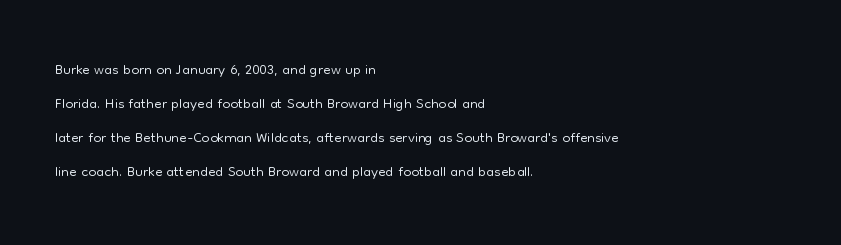
The image shows 22 px text type, upright; set left-aligned, normal line spacing (1.54x), normal letter spacing, not underlined.
